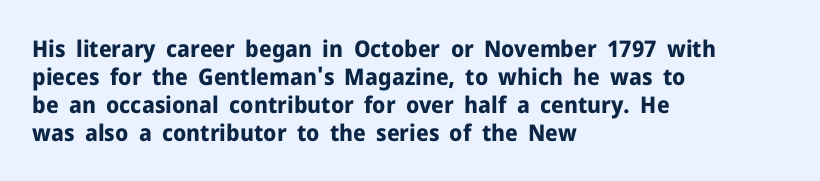
{"italic": "no", "bold": "yes", "underline": "no", "align": "left", "line_spacing_ratio": 1.22, "letter_spacing": "normal", "letter_spacing_em": 0.0, "glyph_px": 23}
